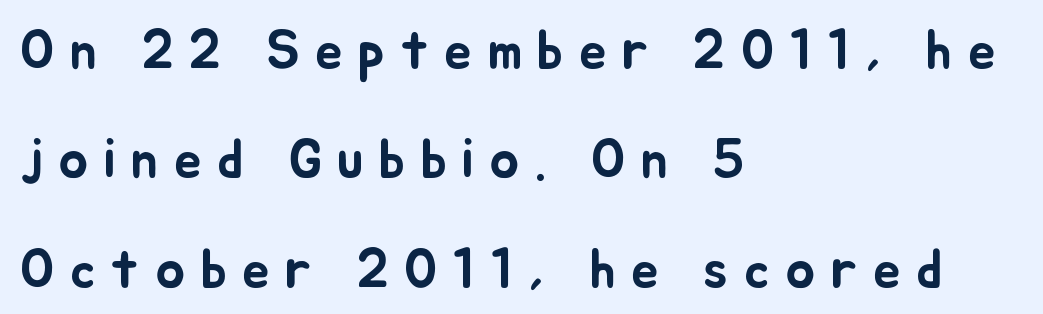
The image shows 55 px text type, upright; set left-aligned, loose line spacing (1.99x), unusually wide letter spacing (+0.28 em), not underlined; low stroke contrast and a small x-height.
